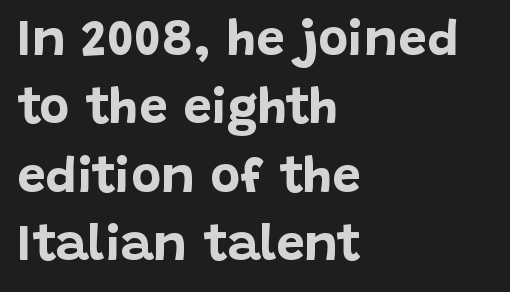
{"serif": "no", "italic": "no", "bold": "yes", "weight": "bold", "width": "normal", "stroke_contrast": "low", "x_height": "large", "monospaced": "no", "underline": "no", "align": "left", "line_spacing": "normal", "line_spacing_ratio": 1.34, "letter_spacing": "normal", "letter_spacing_em": 0.0, "glyph_px": 51}
